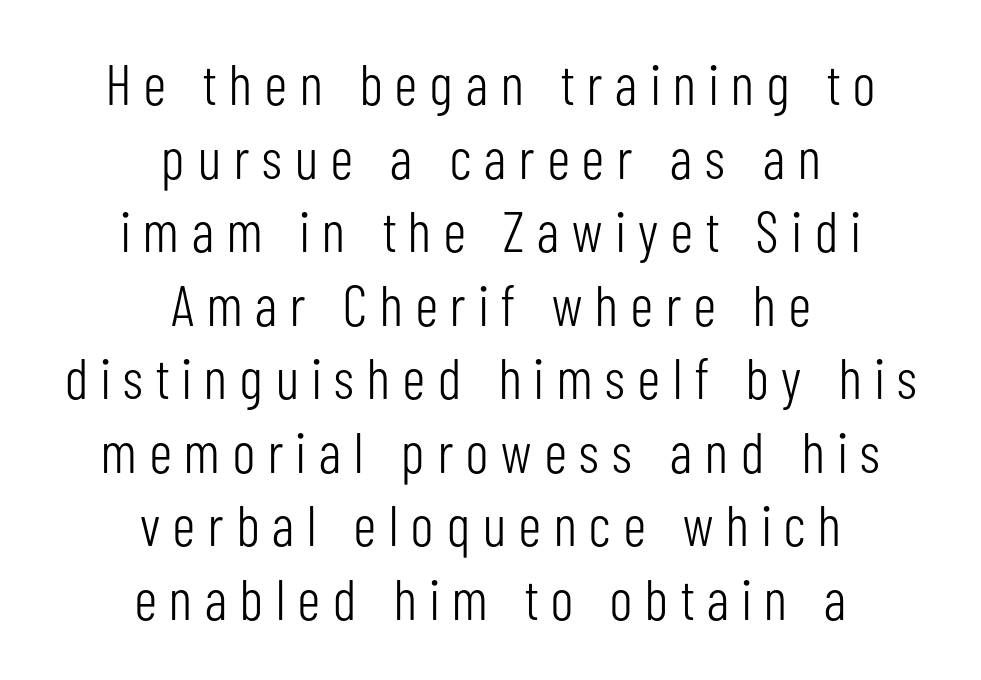
Any mark beneath the type? The region is blank. The letters advance in unequal steps, a hallmark of proportional type. Is the letter spacing exaggerated? Yes — the characters are pushed far apart. The strokes carry an ordinary text weight at most.
